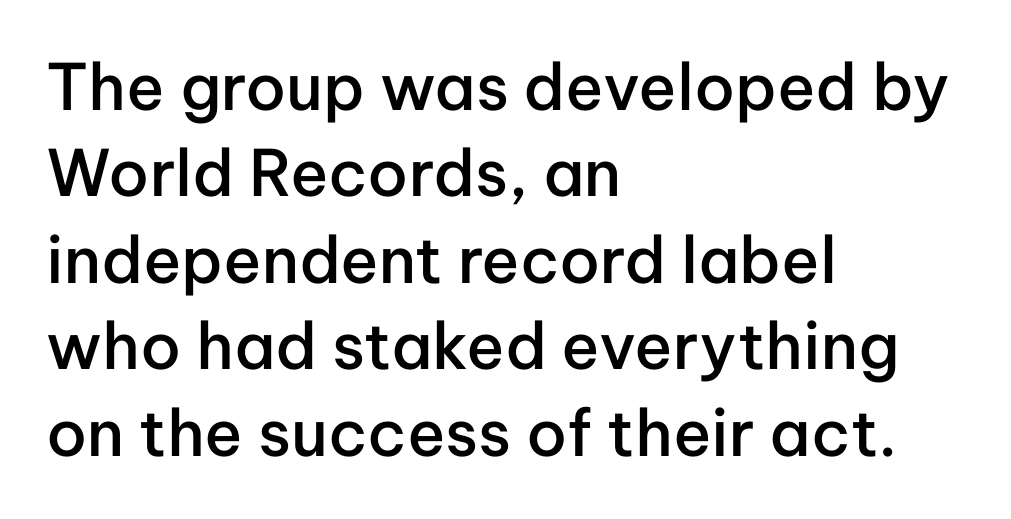
Q: Is the text bold? A: Semi-bold.
Q: Is the text italic (slanted)? A: No, it is upright.
Q: Is the typeface a serif or a sans-serif typeface? A: Sans-serif.
Q: Is the text underlined? A: No.
Q: How is the paragraph aligned? A: Left-aligned.
Q: Is the spacing between letters normal or unusually wide? A: Normal.
Q: Is the spacing between lines tight, normal or loose? A: Normal.
Q: Width (condensed, normal, or wide)? A: Normal.
Q: Stroke contrast? A: Low.
Q: x-height? A: Medium.
Q: Monospaced? A: No.
